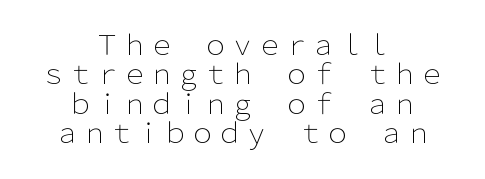
The image shows 27 px text type, upright; set centered, tight line spacing (1.09x), normal letter spacing, not underlined.
